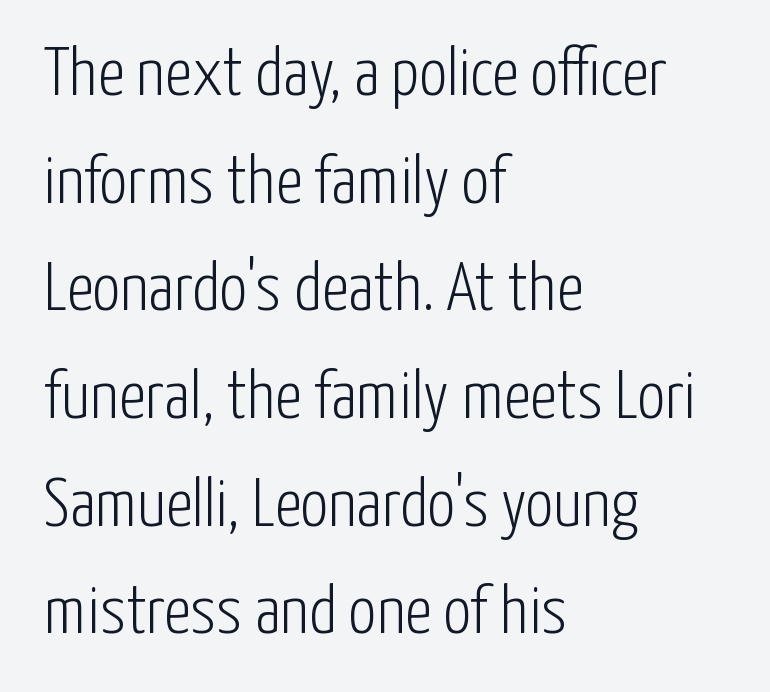
Q: Is the text bold? A: No.
Q: Is the text italic (slanted)? A: No, it is upright.
Q: Is the typeface a serif or a sans-serif typeface? A: Sans-serif.
Q: Is the text underlined? A: No.
Q: How is the paragraph aligned? A: Left-aligned.
Q: Is the spacing between letters normal or unusually wide? A: Normal.
Q: Is the spacing between lines tight, normal or loose? A: Normal.
Q: Width (condensed, normal, or wide)? A: Condensed.
Q: Stroke contrast? A: Low.
Q: x-height? A: Medium.
Q: Monospaced? A: No.
